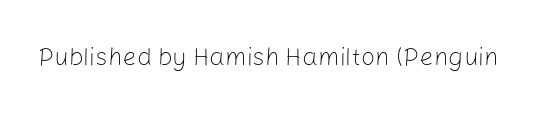
Q: Is the text bold? A: No.
Q: Is the text italic (slanted)? A: No, it is upright.
Q: Is the text underlined? A: No.
Q: Is the spacing between letters normal or unusually wide? A: Normal.
